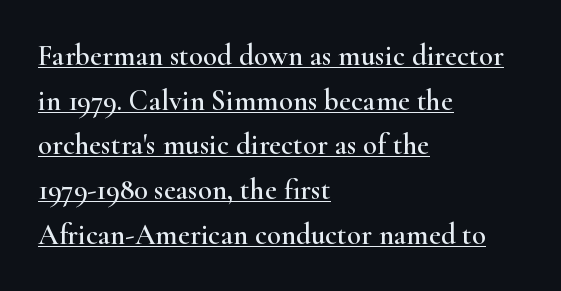
The image shows 29 px wide serif type, upright; set left-aligned, normal line spacing (1.54x), normal letter spacing, underlined; high stroke contrast and a small x-height.
